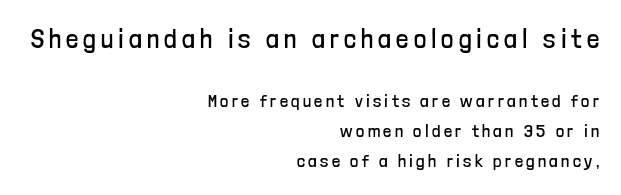
The image shows 27 px text type, upright; set right-aligned, normal line spacing (1.68x), not underlined; the first (top) block is 1.5x larger.
